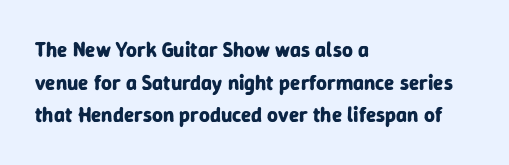
Q: Is the text bold? A: Yes.
Q: Is the text italic (slanted)? A: No, it is upright.
Q: Is the text underlined? A: No.
Q: How is the paragraph aligned? A: Left-aligned.
Q: Is the spacing between letters normal or unusually wide? A: Normal.
Q: Is the spacing between lines tight, normal or loose? A: Normal.
